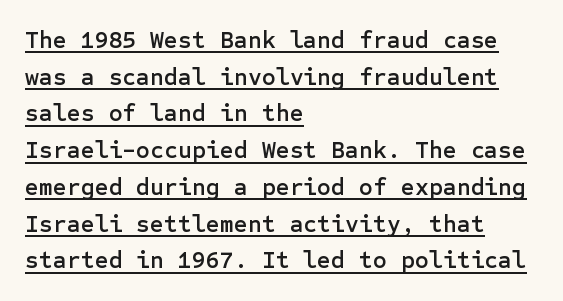
Q: Is the text italic (slanted)? A: No, it is upright.
Q: Is the text underlined? A: Yes.
Q: How is the paragraph aligned? A: Left-aligned.
Q: Is the spacing between letters normal or unusually wide? A: Normal.
Q: Is the spacing between lines tight, normal or loose? A: Normal.
